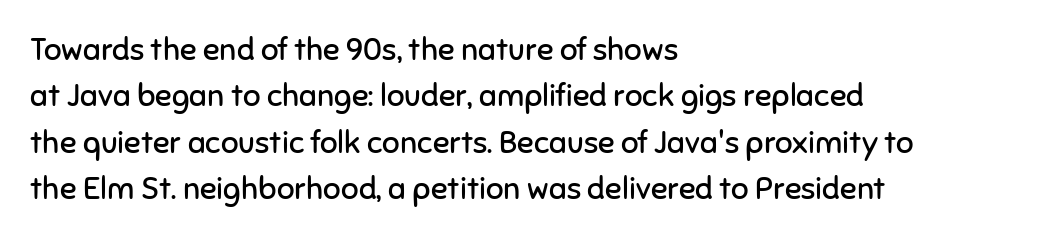
Q: Is the text bold? A: No.
Q: Is the text italic (slanted)? A: No, it is upright.
Q: Is the typeface a serif or a sans-serif typeface? A: Sans-serif.
Q: Is the text underlined? A: No.
Q: How is the paragraph aligned? A: Left-aligned.
Q: Is the spacing between letters normal or unusually wide? A: Normal.
Q: Is the spacing between lines tight, normal or loose? A: Normal.
Q: Width (condensed, normal, or wide)? A: Normal.
Q: Stroke contrast? A: Low.
Q: x-height? A: Medium.
Q: Monospaced? A: No.
